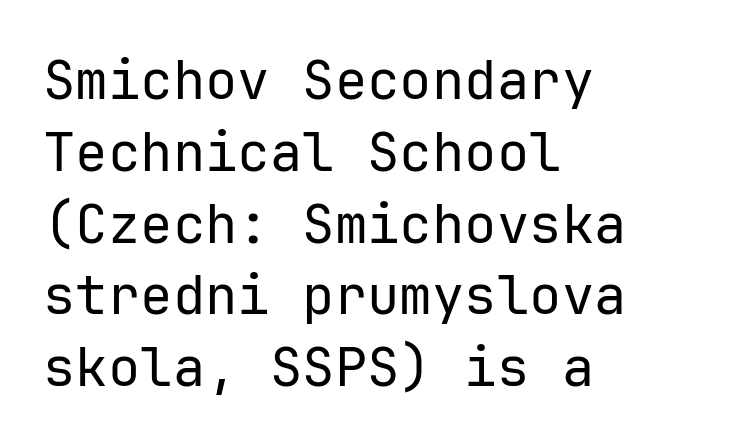
The image shows 54 px regular-weight sans-serif type, upright, monospaced; set left-aligned, normal line spacing (1.33x), normal letter spacing, not underlined; low stroke contrast and a medium x-height.
